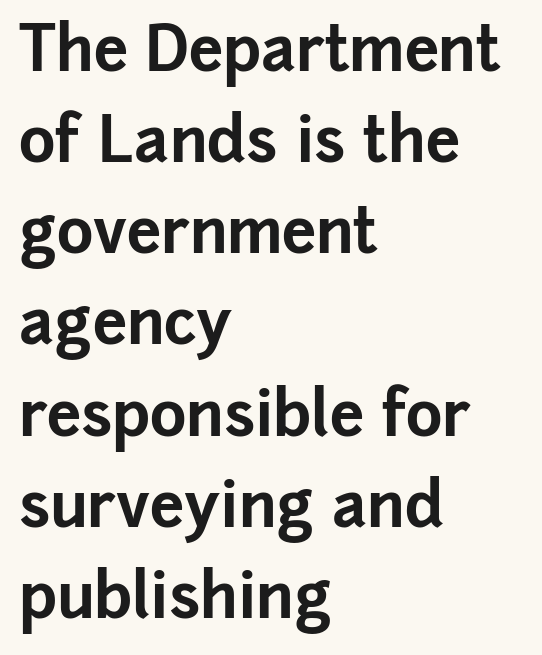
Q: Is the text bold? A: Yes.
Q: Is the text italic (slanted)? A: No, it is upright.
Q: Is the typeface a serif or a sans-serif typeface? A: Sans-serif.
Q: Is the text underlined? A: No.
Q: How is the paragraph aligned? A: Left-aligned.
Q: Is the spacing between letters normal or unusually wide? A: Normal.
Q: Is the spacing between lines tight, normal or loose? A: Normal.
Q: Width (condensed, normal, or wide)? A: Normal.
Q: Stroke contrast? A: Low.
Q: x-height? A: Medium.
Q: Monospaced? A: No.
